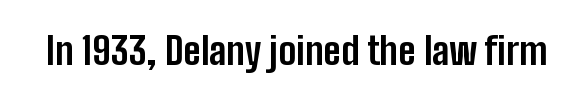
Anything drawn beneath the words? Only blank space. The rendering uses natural spacing where letterforms have individual widths. The typography opts for an upright posture over an oblique one. This sample uses a sans-serif face. Is the type bold? Yes — the strokes are clearly thick and heavy. Nothing unusual about the tracking: characters are spaced as the font intends.
